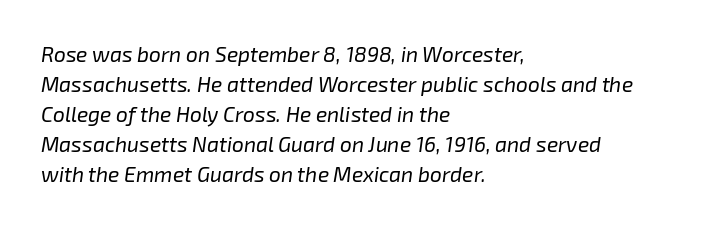
{"italic": "yes", "lean": "right", "slant_degrees": 8, "bold": "no", "underline": "no", "align": "left", "line_spacing": "normal", "line_spacing_ratio": 1.43, "letter_spacing": "normal", "letter_spacing_em": 0.0, "glyph_px": 21}
